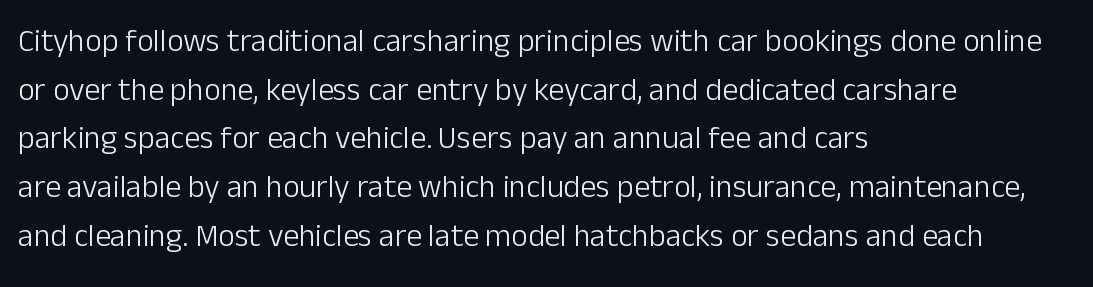
The image shows 32 px light sans-serif type, upright; set left-aligned, normal line spacing (1.52x), normal letter spacing, not underlined; low stroke contrast and a medium x-height.
